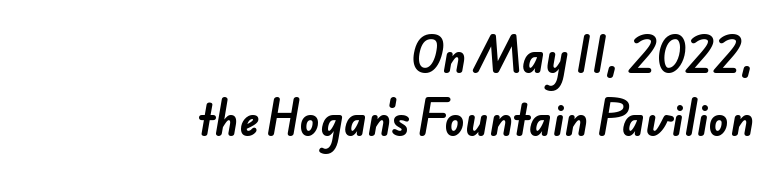
{"serif": "no", "bold": "yes", "weight": "bold", "width": "normal", "stroke_contrast": "low", "x_height": "small", "monospaced": "no", "underline": "no", "align": "right", "line_spacing": "normal", "line_spacing_ratio": 1.53, "letter_spacing": "normal", "letter_spacing_em": 0.0, "glyph_px": 41}
